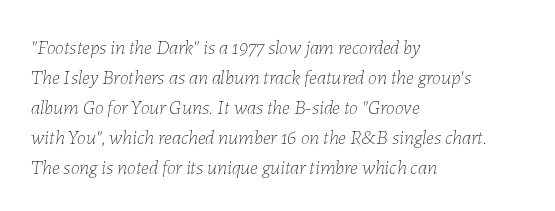
Q: Is the text bold? A: No.
Q: Is the text italic (slanted)? A: Yes, it leans right by about 7 degrees.
Q: Is the text underlined? A: No.
Q: How is the paragraph aligned? A: Left-aligned.
Q: Is the spacing between letters normal or unusually wide? A: Normal.
Q: Is the spacing between lines tight, normal or loose? A: Normal.
